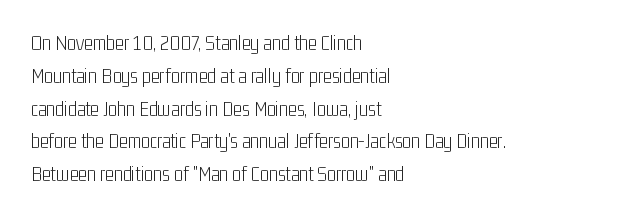
The image shows 21 px text type, upright; set left-aligned, normal line spacing (1.56x), normal letter spacing, not underlined.
